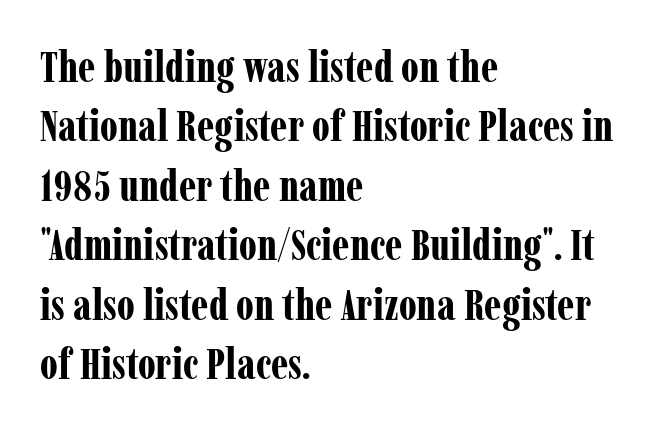
The image shows 44 px bold, condensed serif type, upright; set left-aligned, normal line spacing (1.35x), normal letter spacing, not underlined; low stroke contrast and a medium x-height.
